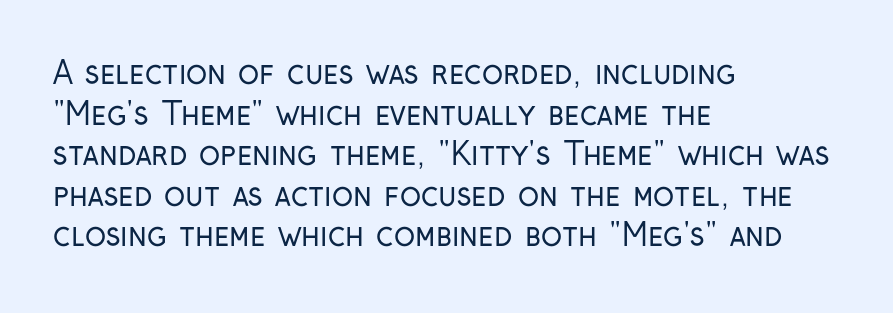
Q: Is the text bold? A: No.
Q: Is the text italic (slanted)? A: No, it is upright.
Q: Is the typeface a serif or a sans-serif typeface? A: Sans-serif.
Q: Is the text underlined? A: No.
Q: How is the paragraph aligned? A: Left-aligned.
Q: Is the spacing between letters normal or unusually wide? A: Normal.
Q: Is the spacing between lines tight, normal or loose? A: Normal.
Q: Width (condensed, normal, or wide)? A: Condensed.
Q: Stroke contrast? A: Low.
Q: x-height? A: Medium.
Q: Monospaced? A: No.
